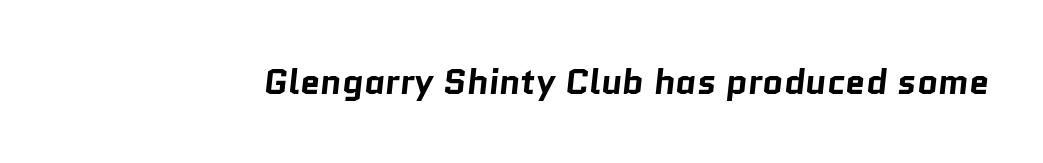
{"serif": "no", "bold": "yes", "weight": "bold", "width": "normal", "stroke_contrast": "low", "x_height": "medium", "monospaced": "no", "underline": "no", "letter_spacing": "normal", "letter_spacing_em": 0.0, "glyph_px": 36}
